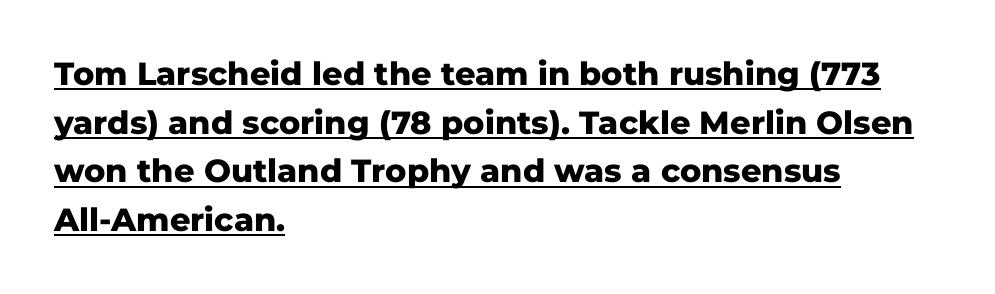
Regarding leading, the lines here are spaced in the standard way. Characters remain perfectly vertical along every line. Typeset ragged right — the left edge is the straight one. Stroke terminals: plain, sans-serif. The letters advance in unequal steps, a hallmark of proportional type. The lettering is marked with a stroke running underneath it.
